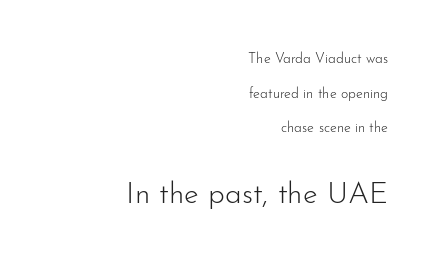
Q: Is the text bold? A: No.
Q: Is the text italic (slanted)? A: No, it is upright.
Q: Is the typeface a serif or a sans-serif typeface? A: Sans-serif.
Q: Is the text underlined? A: No.
Q: How is the paragraph aligned? A: Right-aligned.
Q: Is the spacing between letters normal or unusually wide? A: Normal.
Q: Is the spacing between lines tight, normal or loose? A: Loose.
Q: Which block of text is set in a larger size, the first (top) or the second (bottom)? A: The second (bottom) one.
Q: Width (condensed, normal, or wide)? A: Normal.
Q: Stroke contrast? A: Low.
Q: x-height? A: Small.
Q: Monospaced? A: No.
